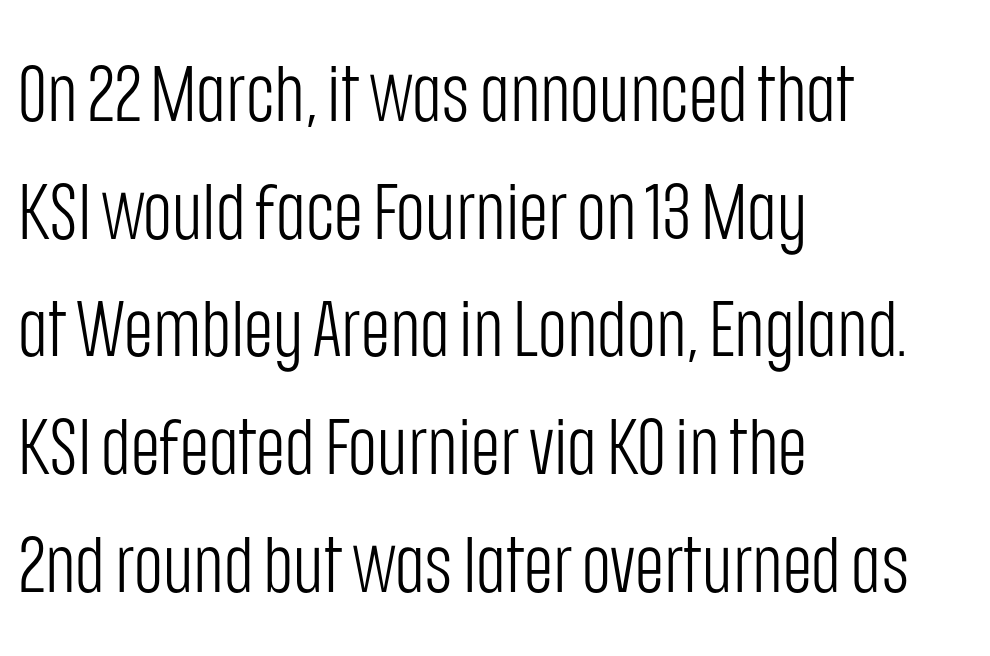
The letters carry no serifs — their stems end cleanly without finishing strokes. Quick note: underline off. In CSS terms this would be text-align: left. Is this a fixed-width face? No — the glyphs have proportional, varying widths. Nothing unusual about the tracking: characters are spaced as the font intends.
